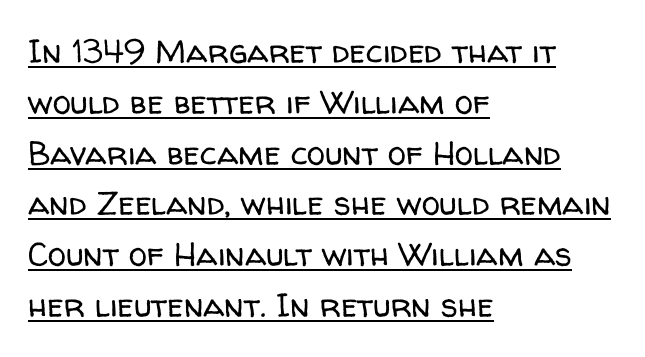
Each letter's strokes conclude bluntly, with no projecting serifs. A typesetter would call this proportional, since set widths differ per character. Honestly, the underline is the first thing you notice here. The rendering anchors every line to the left-hand side.
